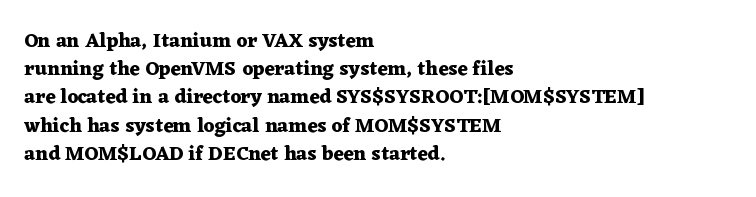
The image shows 20 px bold type, upright; set left-aligned, normal line spacing (1.41x), normal letter spacing, not underlined.
